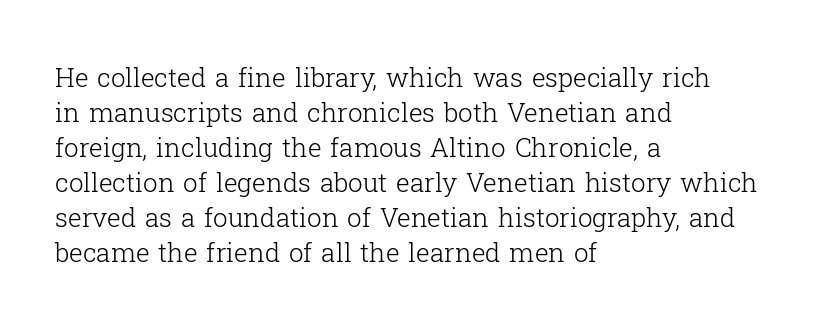
The image shows 26 px text type, upright; set left-aligned, normal line spacing (1.35x), normal letter spacing, not underlined.
